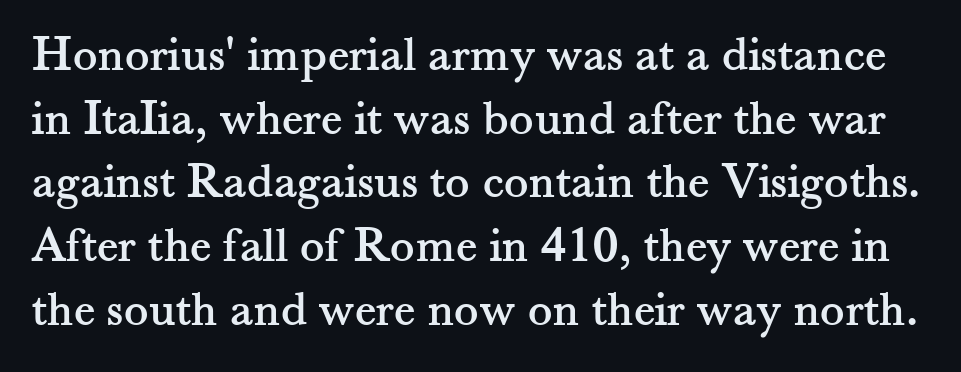
The image shows 51 px serif type, upright; set normal line spacing (1.25x), normal letter spacing, not underlined; medium stroke contrast and a small x-height.
